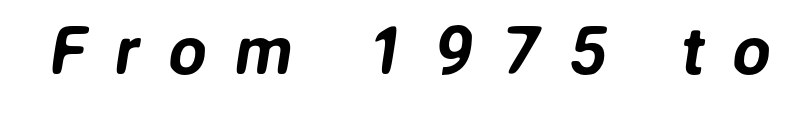
Q: Is the typeface a serif or a sans-serif typeface? A: Sans-serif.
Q: Is the text underlined? A: No.
Q: Is the spacing between letters normal or unusually wide? A: Unusually wide.
Q: Width (condensed, normal, or wide)? A: Normal.
Q: Stroke contrast? A: Low.
Q: x-height? A: Medium.
Q: Monospaced? A: No.
